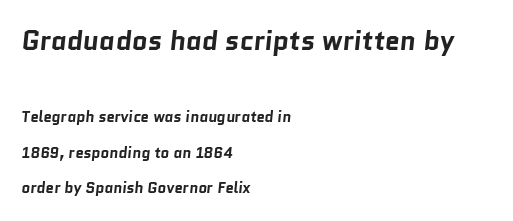
The image shows 27 px bold type; set left-aligned, loose line spacing (2.36x), normal letter spacing, not underlined; the first (top) block is 1.8x larger.
